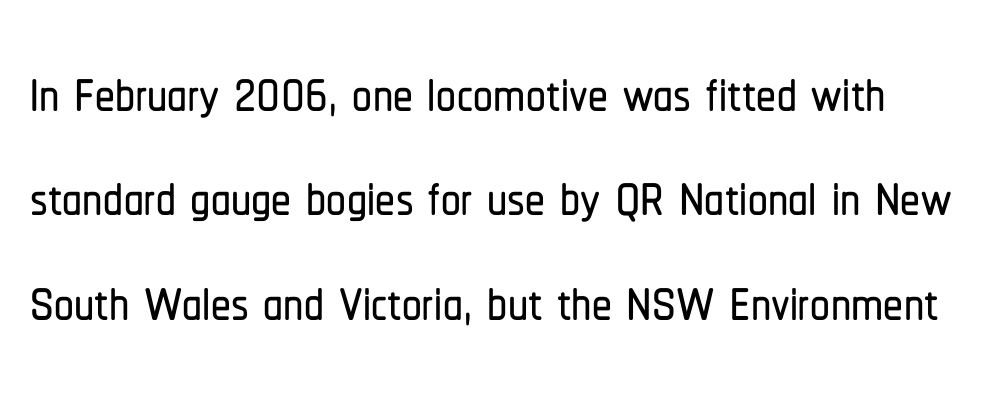
{"serif": "no", "italic": "no", "width": "condensed", "stroke_contrast": "low", "x_height": "medium", "monospaced": "no", "underline": "no", "line_spacing": "normal", "line_spacing_ratio": 1.32, "letter_spacing": "normal", "letter_spacing_em": 0.0, "glyph_px": 79}
